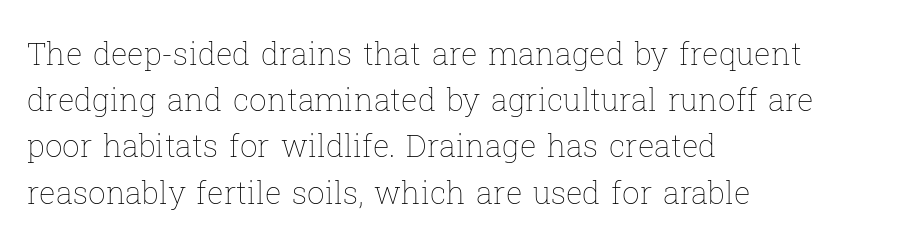
Q: Is the text bold? A: No.
Q: Is the text italic (slanted)? A: No, it is upright.
Q: Is the text underlined? A: No.
Q: How is the paragraph aligned? A: Left-aligned.
Q: Is the spacing between letters normal or unusually wide? A: Normal.
Q: Is the spacing between lines tight, normal or loose? A: Normal.
Q: Width (condensed, normal, or wide)? A: Normal.
Q: Stroke contrast? A: Low.
Q: x-height? A: Medium.
Q: Monospaced? A: No.
